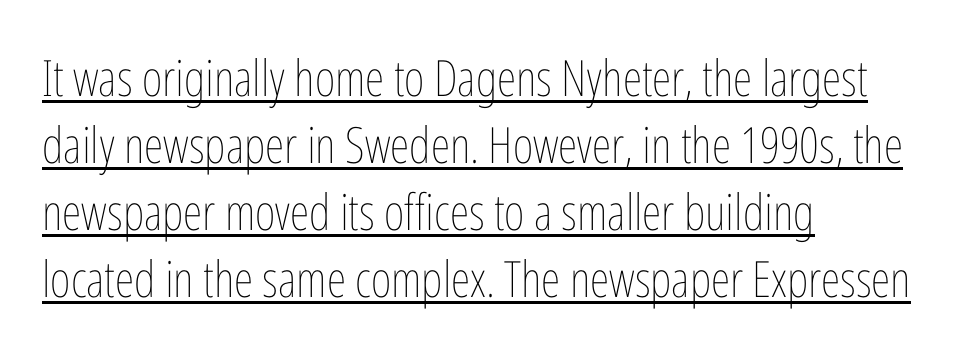
{"italic": "no", "bold": "no", "weight": "thin", "width": "condensed", "stroke_contrast": "low", "x_height": "medium", "monospaced": "no", "underline": "yes", "align": "left", "line_spacing": "normal", "line_spacing_ratio": 1.34, "letter_spacing": "normal", "letter_spacing_em": 0.0, "glyph_px": 50}
